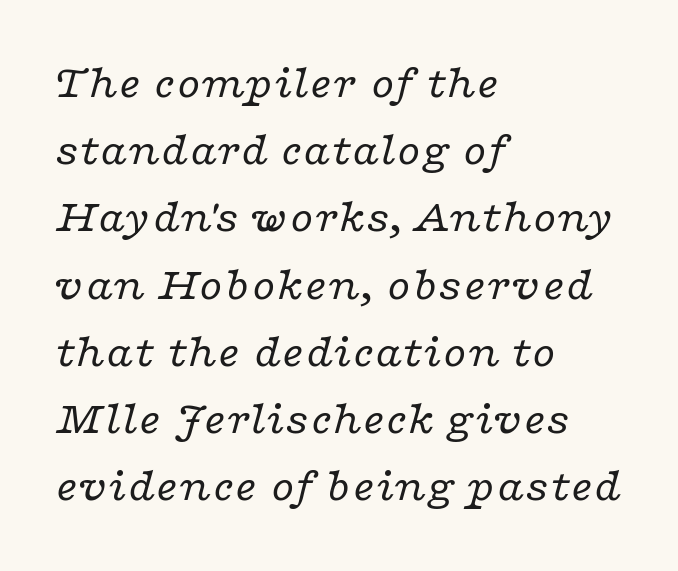
Q: Is the text bold? A: No.
Q: Is the text italic (slanted)? A: Yes, it leans right by about 16 degrees.
Q: Is the typeface a serif or a sans-serif typeface? A: Serif.
Q: Is the text underlined? A: No.
Q: How is the paragraph aligned? A: Left-aligned.
Q: Is the spacing between letters normal or unusually wide? A: Normal.
Q: Is the spacing between lines tight, normal or loose? A: Normal.
Q: Width (condensed, normal, or wide)? A: Wide.
Q: Stroke contrast? A: Low.
Q: x-height? A: Medium.
Q: Monospaced? A: No.
